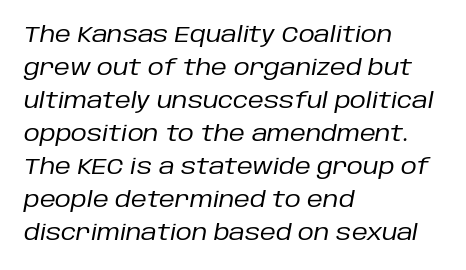
Notice how the stems are inclined rather than vertical — that's the hallmark of italics. Does the leading feel generous? No, just average. Every row of glyphs begins at an identical x-position on the left. Ink coverage per letter is moderate at most. Compared with typical body copy, the letter spacing here is the same.
